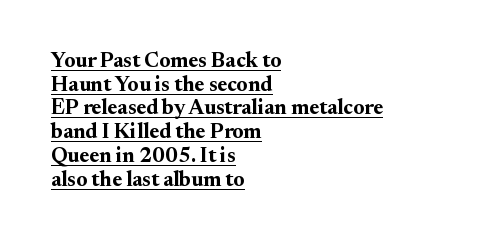
Q: Is the text bold? A: Yes.
Q: Is the text italic (slanted)? A: No, it is upright.
Q: Is the text underlined? A: Yes.
Q: How is the paragraph aligned? A: Left-aligned.
Q: Is the spacing between letters normal or unusually wide? A: Normal.
Q: Is the spacing between lines tight, normal or loose? A: Tight.
